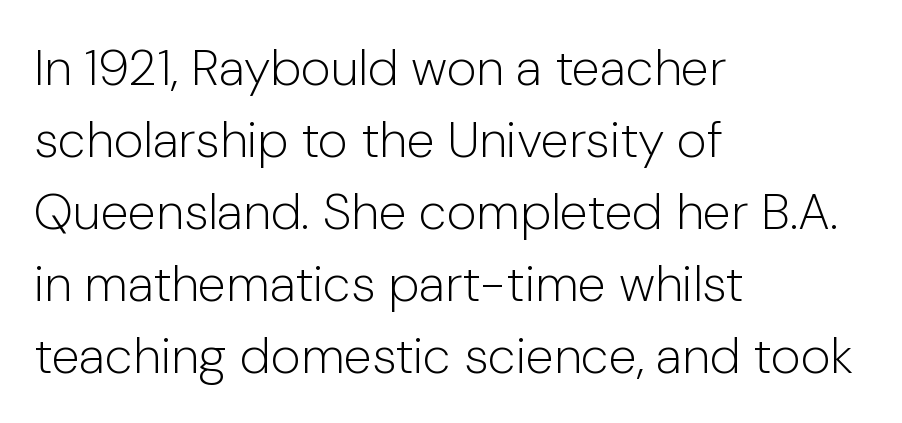
Q: Is the text bold? A: No.
Q: Is the text italic (slanted)? A: No, it is upright.
Q: Is the typeface a serif or a sans-serif typeface? A: Sans-serif.
Q: Is the text underlined? A: No.
Q: How is the paragraph aligned? A: Left-aligned.
Q: Is the spacing between letters normal or unusually wide? A: Normal.
Q: Is the spacing between lines tight, normal or loose? A: Normal.
Q: Width (condensed, normal, or wide)? A: Normal.
Q: Stroke contrast? A: Low.
Q: x-height? A: Medium.
Q: Monospaced? A: No.
